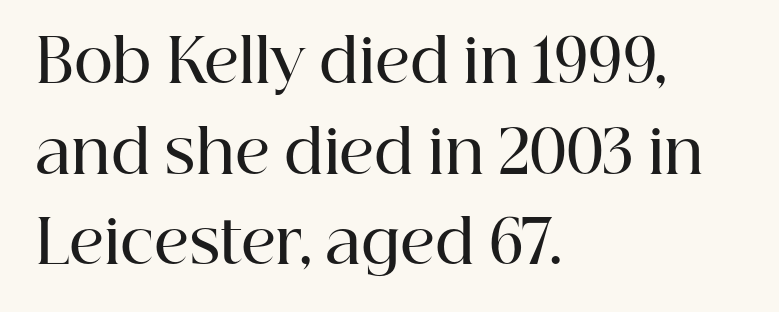
You can tell it's not italic because the verticals are truly vertical. Note the varied advance widths — an 'i' is clearly narrower than an 'm'. This sample uses plain, unmodified letter spacing. Students, this is semibold: more ink than regular, less than bold.
